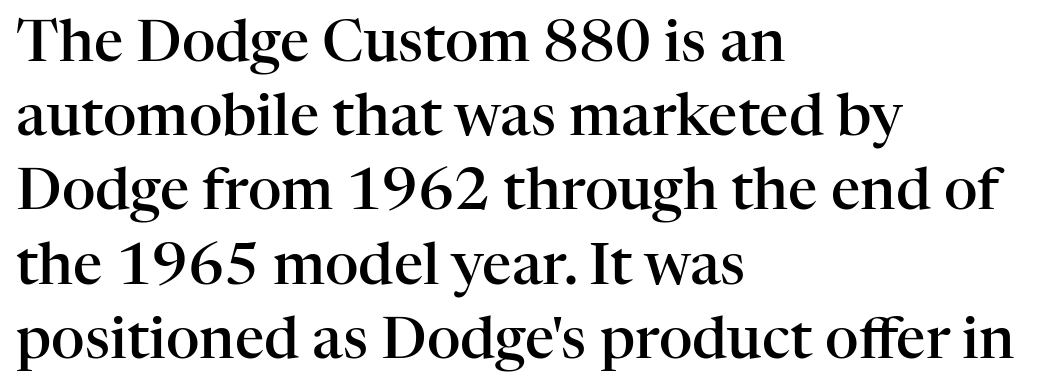
Q: Is the text bold? A: Semi-bold.
Q: Is the text italic (slanted)? A: No, it is upright.
Q: Is the typeface a serif or a sans-serif typeface? A: Serif.
Q: Is the text underlined? A: No.
Q: How is the paragraph aligned? A: Left-aligned.
Q: Is the spacing between letters normal or unusually wide? A: Normal.
Q: Is the spacing between lines tight, normal or loose? A: Normal.
Q: Width (condensed, normal, or wide)? A: Normal.
Q: Stroke contrast? A: High.
Q: x-height? A: Medium.
Q: Monospaced? A: No.
